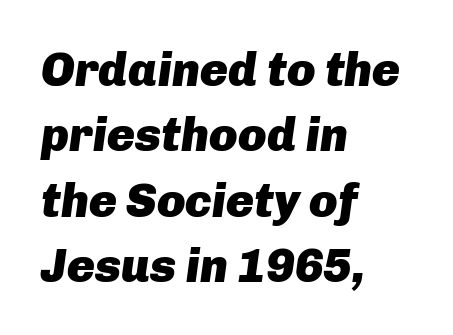
Reading down the column, the eye jumps a familiar distance to each next line. Each letter keeps its own natural width here, so spacing adapts to shape. This sample uses plain, unmodified letter spacing. Emphasis by weight is at full strength: bold. The text carries the slant typical of an italic or oblique font.
